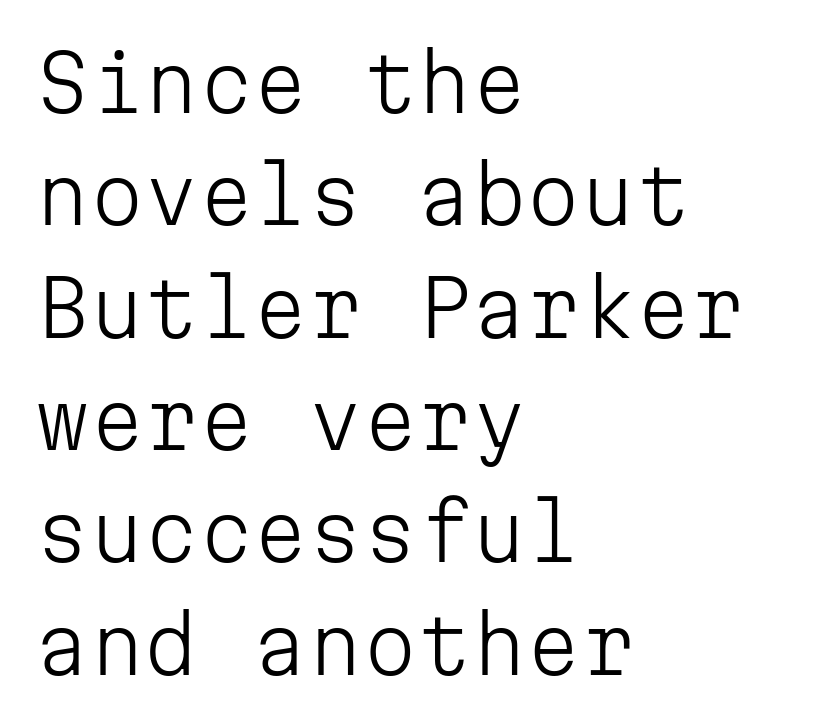
The image shows 78 px light sans-serif type, upright, monospaced; set left-aligned, normal line spacing (1.44x), normal letter spacing, not underlined; low stroke contrast and a medium x-height.
